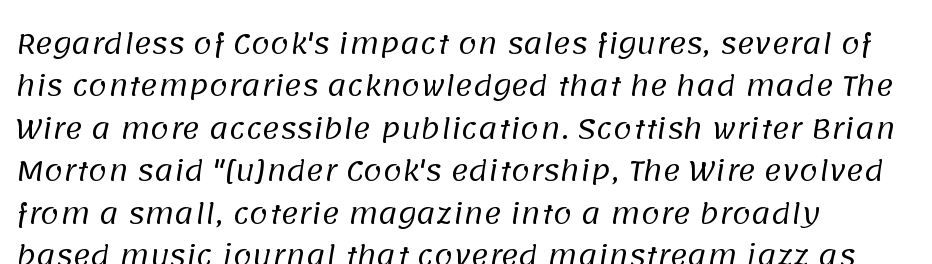
Teacher's note: observe the even left margin — that is flush-left alignment. Students, observe: this is what conventionally led text looks like. Check under the words: just untouched page. The font sits on the lighter half of the weight spectrum, regular included.
